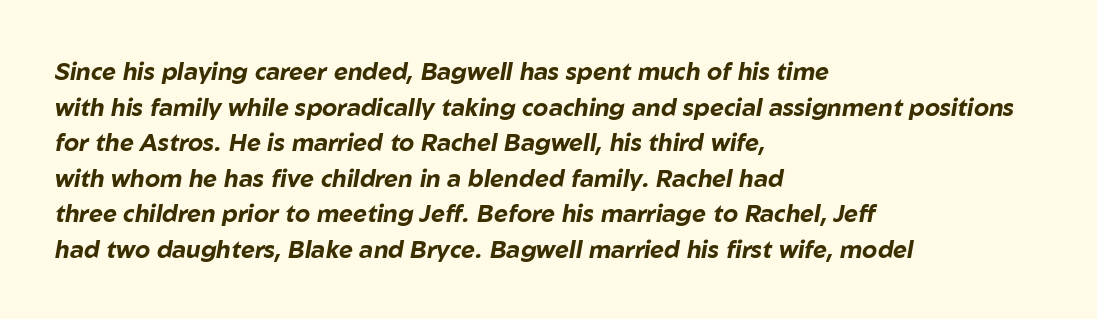
Q: Is the text bold? A: Yes.
Q: Is the text italic (slanted)? A: Yes, it leans right by about 10 degrees.
Q: Is the text underlined? A: No.
Q: How is the paragraph aligned? A: Left-aligned.
Q: Is the spacing between letters normal or unusually wide? A: Normal.
Q: Is the spacing between lines tight, normal or loose? A: Normal.
